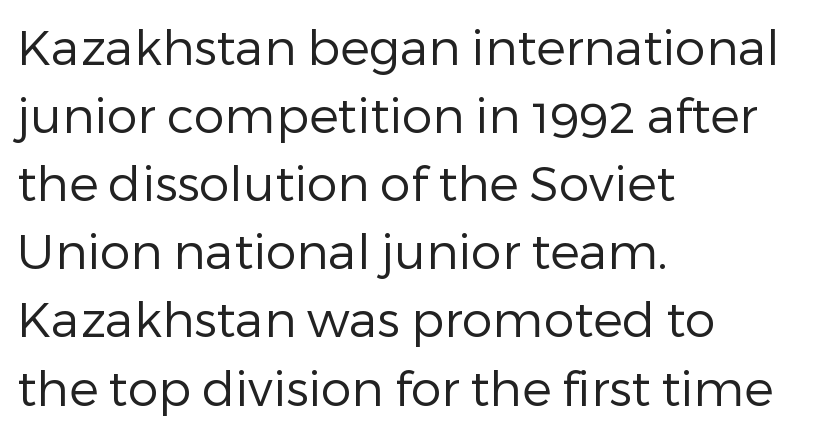
Q: Is the text bold? A: No.
Q: Is the text italic (slanted)? A: No, it is upright.
Q: Is the typeface a serif or a sans-serif typeface? A: Sans-serif.
Q: Is the text underlined? A: No.
Q: How is the paragraph aligned? A: Left-aligned.
Q: Is the spacing between letters normal or unusually wide? A: Normal.
Q: Is the spacing between lines tight, normal or loose? A: Normal.
Q: Width (condensed, normal, or wide)? A: Normal.
Q: Stroke contrast? A: Low.
Q: x-height? A: Medium.
Q: Monospaced? A: No.
